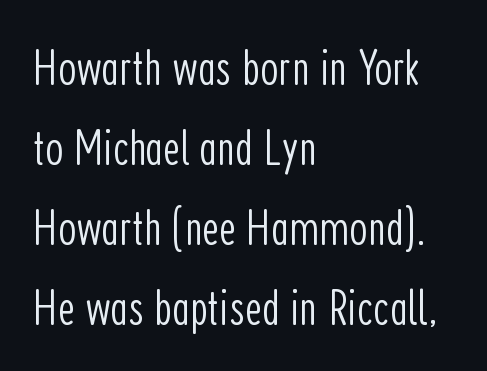
Check under the words: just untouched page. Line beginnings align vertically; line endings do not. Observe the ordinary spacing: letters are neighbours, not strangers. Regarding leading, the lines here are spaced in the standard way.
